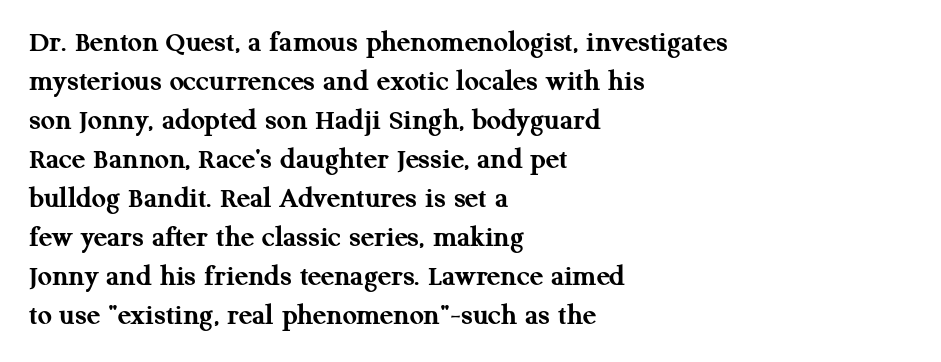
{"serif": "yes", "italic": "no", "bold": "yes", "weight": "semibold", "width": "normal", "stroke_contrast": "medium", "x_height": "medium", "monospaced": "no", "underline": "no", "align": "left", "line_spacing": "normal", "line_spacing_ratio": 1.26, "letter_spacing": "normal", "letter_spacing_em": 0.0, "glyph_px": 31}
